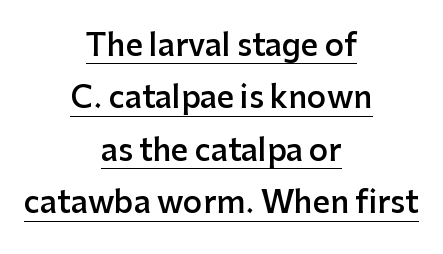
{"serif": "no", "italic": "no", "bold": "semi", "weight": "semibold", "width": "normal", "stroke_contrast": "low", "x_height": "medium", "monospaced": "no", "underline": "yes", "align": "center", "line_spacing_ratio": 1.75, "letter_spacing": "normal", "letter_spacing_em": 0.0, "glyph_px": 30}
